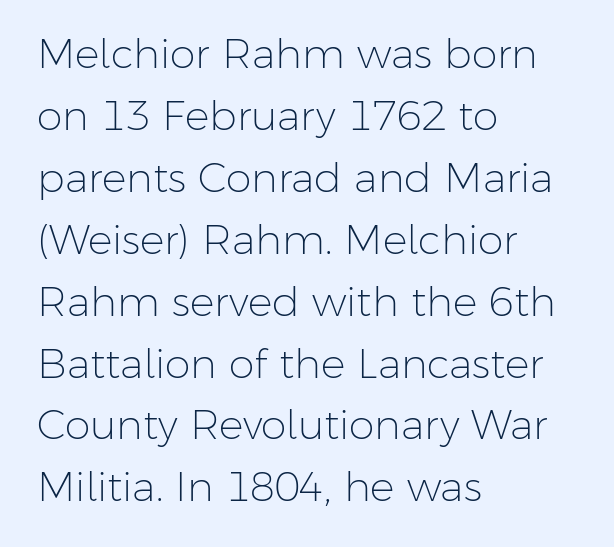
This sample has the flowing, uneven cadence of proportional lettering. Any mark beneath the type? The region is blank. Reading down the column, the eye jumps a familiar distance to each next line. Reading down the block, your eye returns to a fixed left position each line. Heft: none added — not bold. The specimen reads as upright at a glance.
